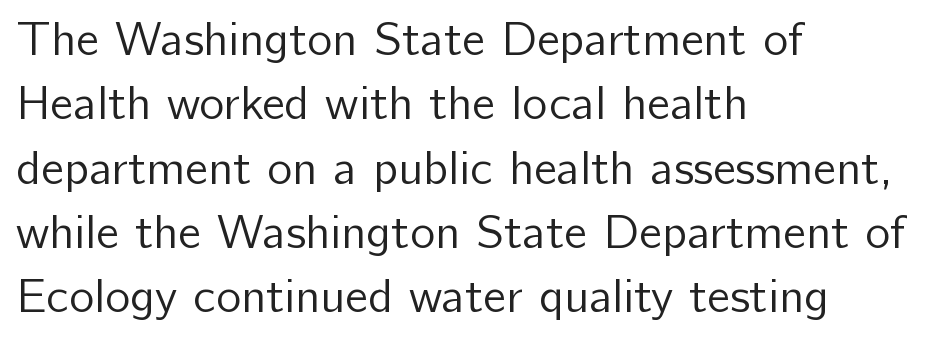
Q: Is the text bold? A: No.
Q: Is the text italic (slanted)? A: No, it is upright.
Q: Is the typeface a serif or a sans-serif typeface? A: Sans-serif.
Q: Is the text underlined? A: No.
Q: How is the paragraph aligned? A: Left-aligned.
Q: Is the spacing between letters normal or unusually wide? A: Normal.
Q: Is the spacing between lines tight, normal or loose? A: Normal.
Q: Width (condensed, normal, or wide)? A: Normal.
Q: Stroke contrast? A: Low.
Q: x-height? A: Medium.
Q: Monospaced? A: No.
